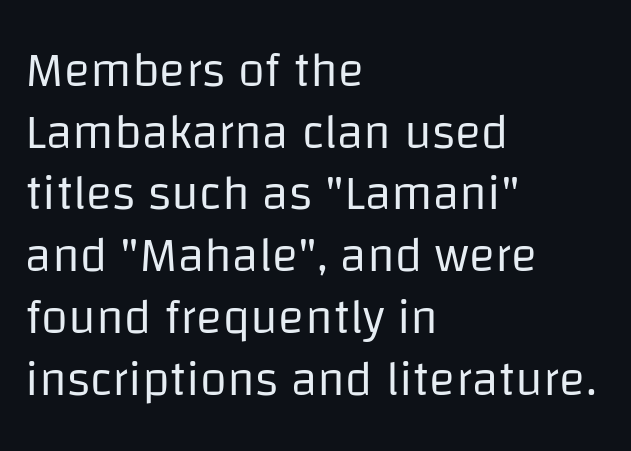
The image shows 49 px regular-weight sans-serif type, upright; set left-aligned, normal line spacing (1.26x), normal letter spacing, not underlined; low stroke contrast and a large x-height.
